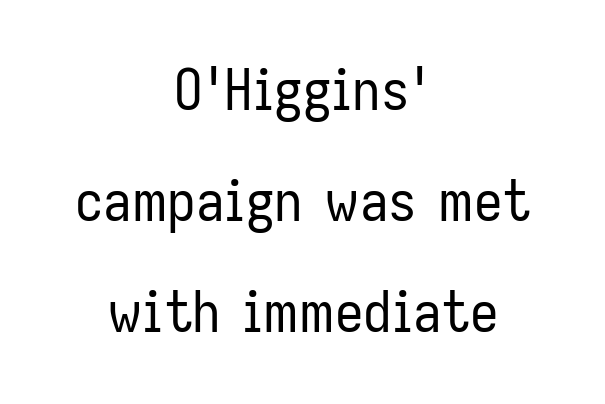
{"serif": "no", "italic": "no", "bold": "no", "weight": "regular", "width": "condensed", "stroke_contrast": "low", "x_height": "medium", "monospaced": "no", "underline": "no", "align": "center", "line_spacing": "loose", "line_spacing_ratio": 1.95, "letter_spacing": "normal", "letter_spacing_em": 0.0, "glyph_px": 57}
